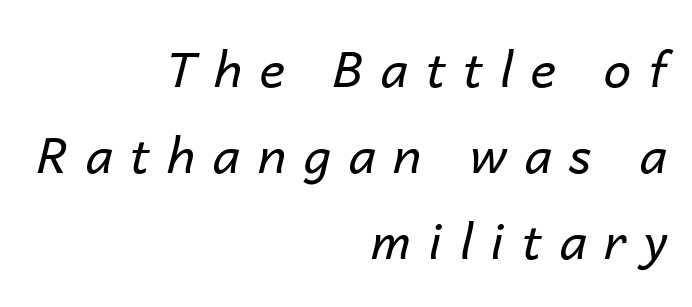
Q: Is the text bold? A: No.
Q: Is the text italic (slanted)? A: Yes, it leans right by about 14 degrees.
Q: Is the text underlined? A: No.
Q: How is the paragraph aligned? A: Right-aligned.
Q: Is the spacing between letters normal or unusually wide? A: Unusually wide.
Q: Width (condensed, normal, or wide)? A: Normal.
Q: Stroke contrast? A: Low.
Q: x-height? A: Medium.
Q: Monospaced? A: No.
